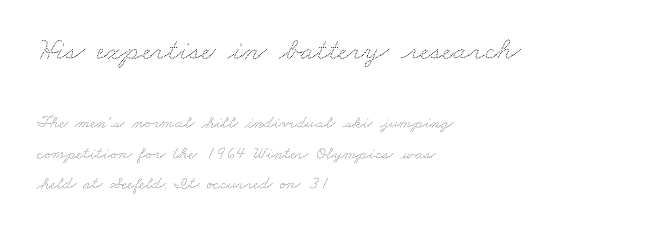
Q: Is the text underlined? A: No.
Q: How is the paragraph aligned? A: Left-aligned.
Q: Is the spacing between letters normal or unusually wide? A: Normal.
Q: Which block of text is set in a larger size, the first (top) or the second (bottom)? A: The first (top) one.
Q: Width (condensed, normal, or wide)? A: Wide.
Q: Stroke contrast? A: Low.
Q: x-height? A: Small.
Q: Monospaced? A: No.
